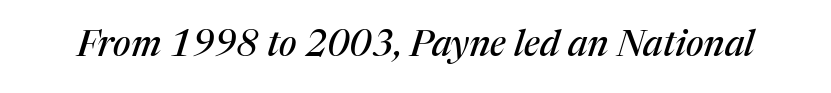
{"serif": "yes", "italic": "yes", "lean": "right", "slant_degrees": 17, "width": "normal", "stroke_contrast": "medium", "x_height": "medium", "monospaced": "no", "underline": "no", "letter_spacing": "normal", "letter_spacing_em": 0.0, "glyph_px": 36}
